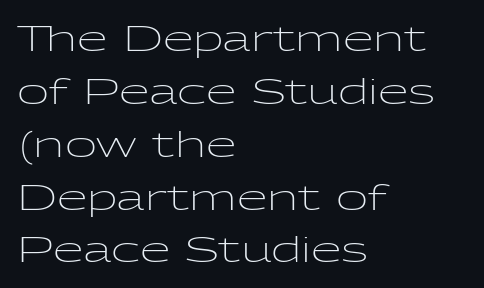
One glance says typical: line gaps are just what's usual. Which margin do the lines hug? The left one — the right edge is uneven. Observe the ordinary spacing: letters are neighbours, not strangers. You can tell it's not italic because the verticals are truly vertical.
